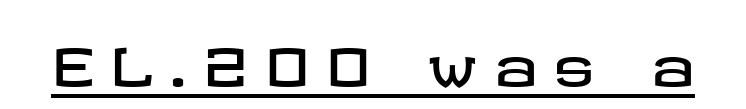
{"serif": "no", "italic": "no", "width": "wide", "stroke_contrast": "low", "x_height": "medium", "underline": "yes", "letter_spacing": "wide", "letter_spacing_em": 0.31, "glyph_px": 53}
